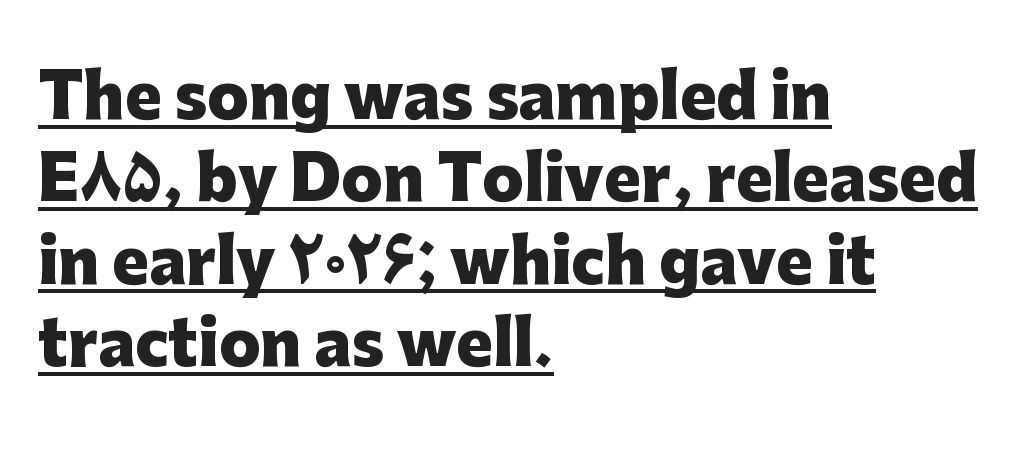
The glyphs have the mass of a bold cut. You could not count columns in this text — the font is proportionally spaced. Does the leading feel generous? No, just average. One-word summary of the alignment: left.
